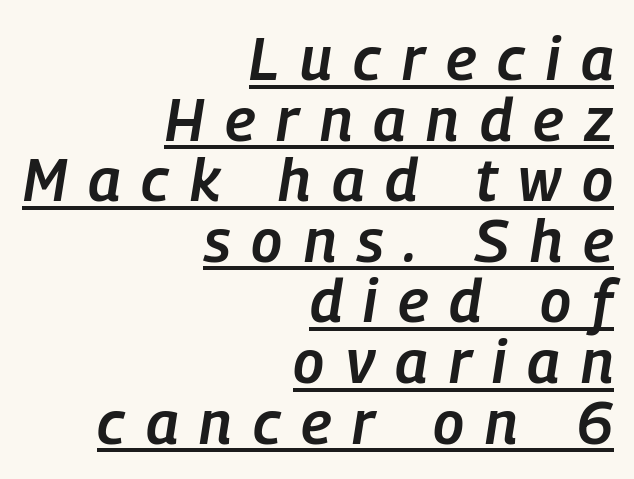
The image shows 60 px semibold, condensed type, italic (leaning right); set right-aligned, tight line spacing (1.01x), unusually wide letter spacing (+0.35 em), underlined; low stroke contrast and a medium x-height.
